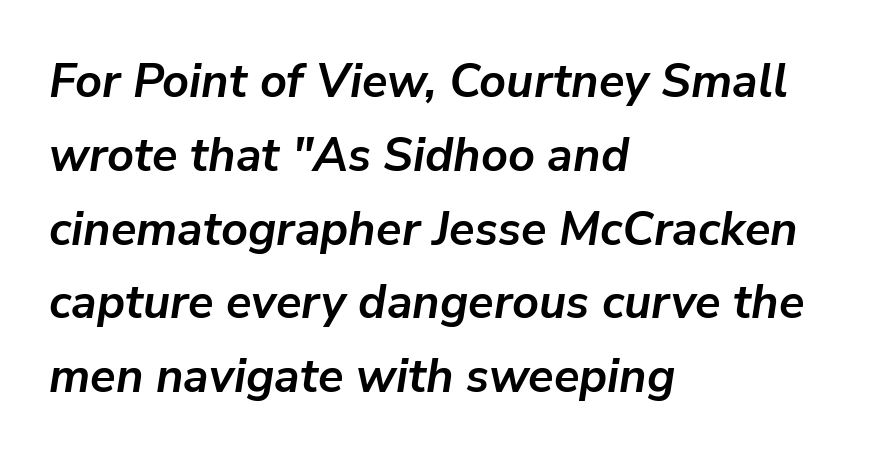
{"italic": "yes", "lean": "right", "slant_degrees": 9, "bold": "yes", "weight": "semibold", "width": "normal", "stroke_contrast": "low", "x_height": "medium", "monospaced": "no", "underline": "no", "align": "left", "line_spacing": "normal", "line_spacing_ratio": 1.57, "letter_spacing": "normal", "letter_spacing_em": 0.0, "glyph_px": 47}
